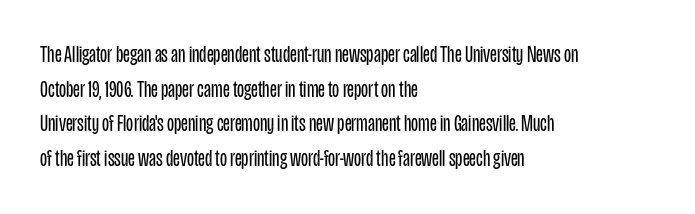
Q: Is the text bold? A: No.
Q: Is the text italic (slanted)? A: No, it is upright.
Q: Is the text underlined? A: No.
Q: How is the paragraph aligned? A: Left-aligned.
Q: Is the spacing between letters normal or unusually wide? A: Normal.
Q: Is the spacing between lines tight, normal or loose? A: Normal.
